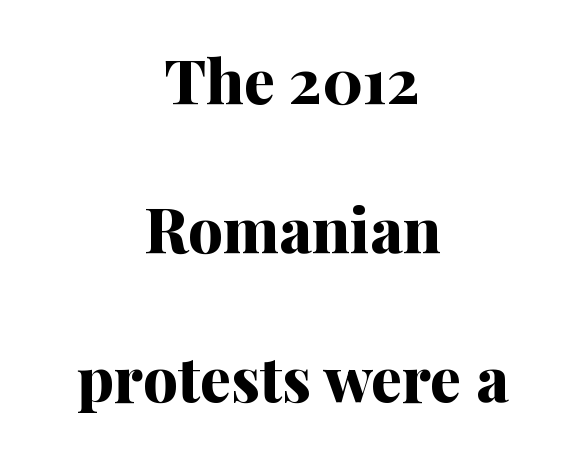
The image shows 62 px bold serif type, upright; set centered, loose line spacing (2.4x), normal letter spacing, not underlined; medium stroke contrast and a medium x-height.
